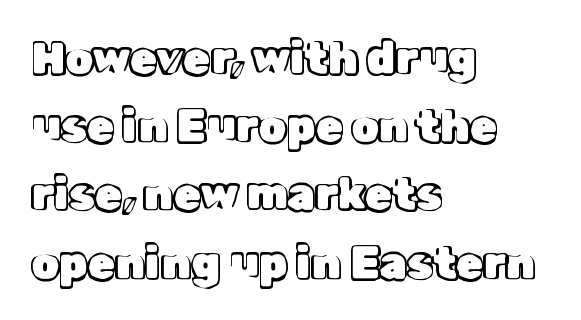
{"italic": "no", "width": "normal", "x_height": "medium", "monospaced": "no", "underline": "no", "align": "left", "line_spacing": "normal", "line_spacing_ratio": 1.55, "letter_spacing": "normal", "letter_spacing_em": 0.0, "glyph_px": 44}
